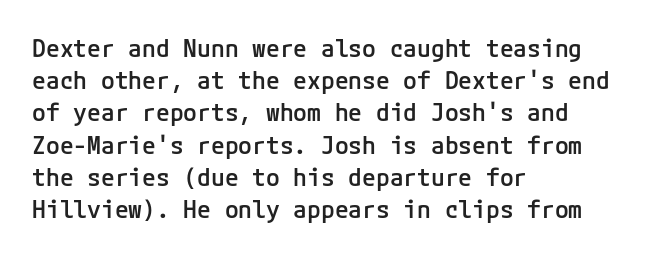
Typesetter's note: demi weight, one step under bold. What's the leading like? Ordinary, nothing unusual. Observe the ordinary spacing: letters are neighbours, not strangers. Anything drawn beneath the words? Only blank space.
